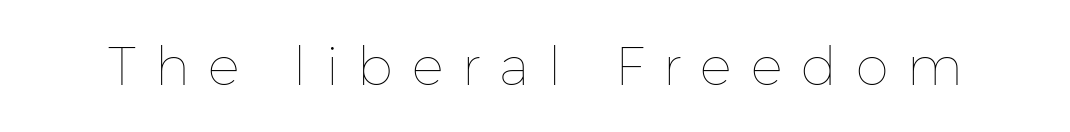
The gaps between neighbouring characters are conspicuously large. On a weight scale, this lands at 450 or below. The rendering uses natural spacing where letterforms have individual widths. Anything drawn beneath the words? Only blank space. When letters stand straight like this, we call the style roman or upright.
